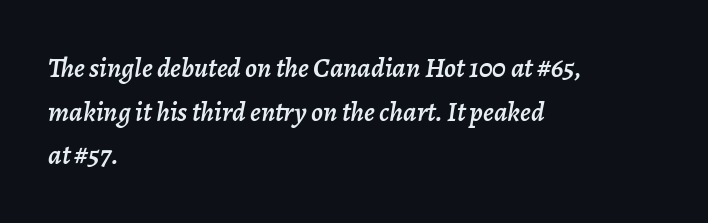
Each letter keeps its own natural width here, so spacing adapts to shape. Notice how descenders clear the ascenders below comfortably — that's standard leading. The typesetter chose a ragged-right arrangement here. Honestly, the letter spacing is just normal — you wouldn't notice it. Looking at the ascenders, they clearly lean. Only glyphs here, with clear space below each row.
